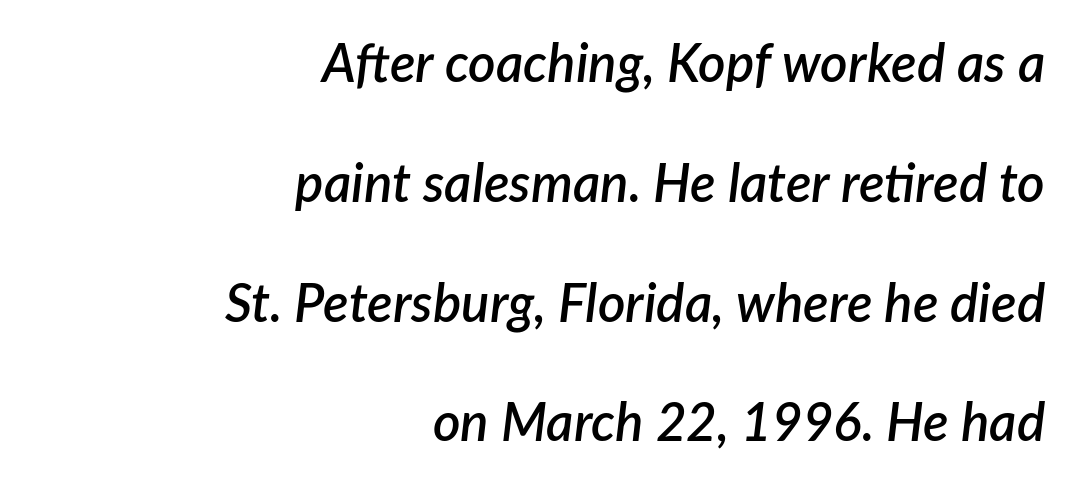
The letters advance in unequal steps, a hallmark of proportional type. Here the glyphs are tracked normally, forming tight word shapes. These lines were composed using italics. The lines are spread far apart with generous leading. Slightly chunky letters — semibold, I'd say, not full bold. If you drew a ruler down the right edge, every line would touch it.
